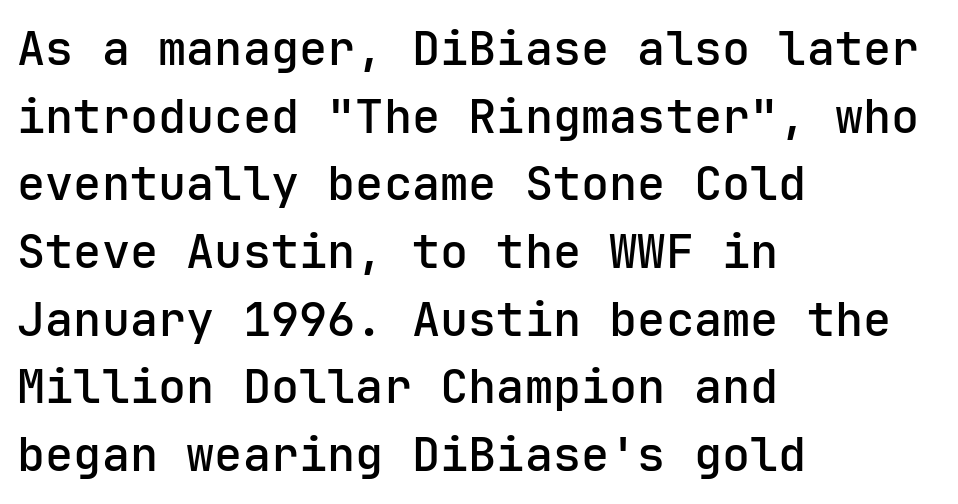
The image shows 47 px sans-serif type, upright, monospaced; set left-aligned, normal line spacing (1.44x), normal letter spacing, not underlined; low stroke contrast and a medium x-height.
